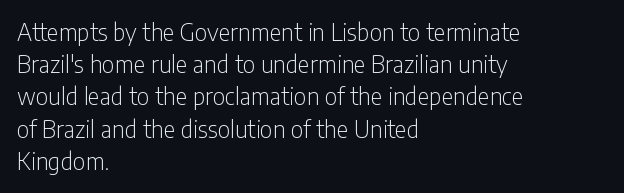
The image shows 23 px text type, upright; set left-aligned, normal line spacing (1.4x), normal letter spacing, not underlined.
